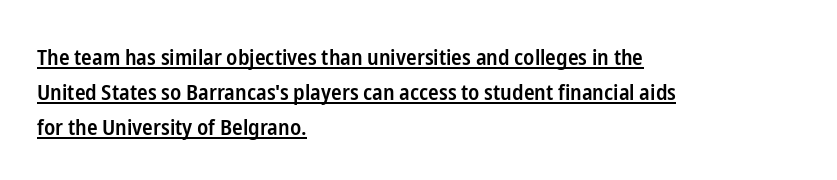
{"italic": "no", "bold": "semi", "underline": "yes", "align": "left", "line_spacing": "normal", "line_spacing_ratio": 1.59, "letter_spacing": "normal", "letter_spacing_em": 0.0, "glyph_px": 22}
